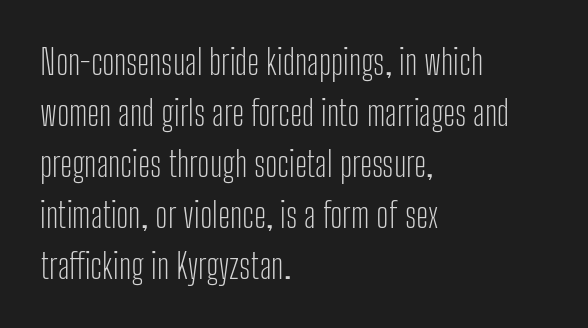
The image shows 35 px light, condensed sans-serif type, upright; set left-aligned, normal line spacing (1.46x), normal letter spacing, not underlined; low stroke contrast and a medium x-height.
